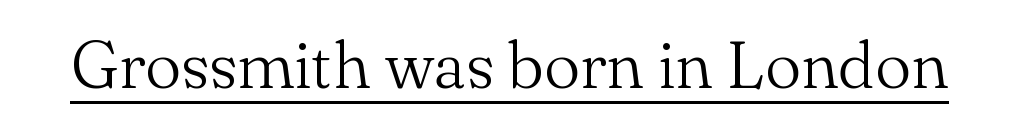
The image shows 65 px light serif type, upright; set normal letter spacing, underlined; medium stroke contrast and a small x-height.
